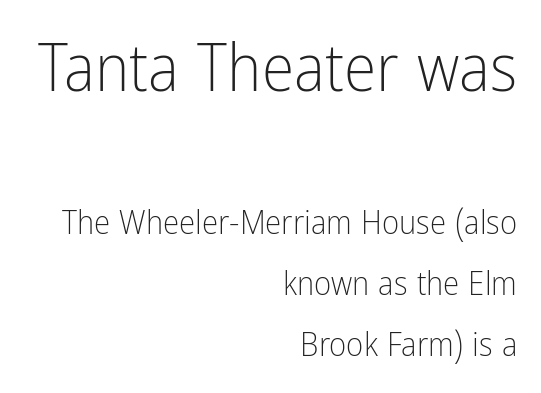
These lines are set flush right with a ragged left edge. Is this a fixed-width face? No — the glyphs have proportional, varying widths. Stems here are at most as thick as an everyday book face. Here the glyphs are tracked normally, forming tight word shapes.
